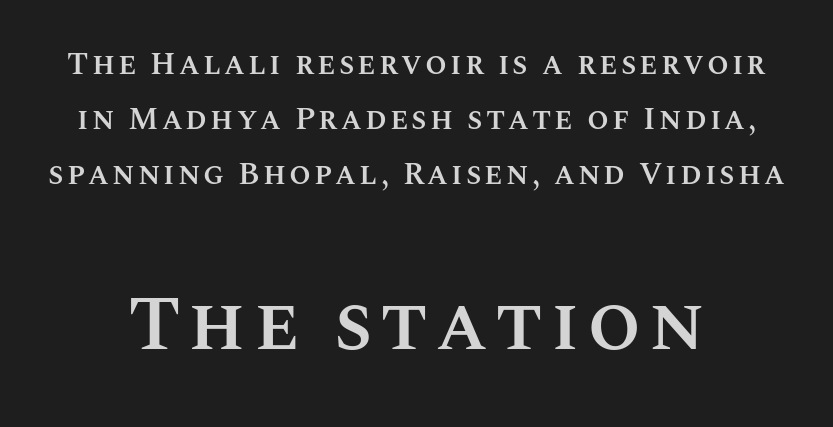
Q: Is the text bold? A: Semi-bold.
Q: Is the text italic (slanted)? A: No, it is upright.
Q: Is the text underlined? A: No.
Q: Which block of text is set in a larger size, the first (top) or the second (bottom)? A: The second (bottom) one.
Q: Width (condensed, normal, or wide)? A: Normal.
Q: Stroke contrast? A: Medium.
Q: x-height? A: Large.
Q: Monospaced? A: No.
